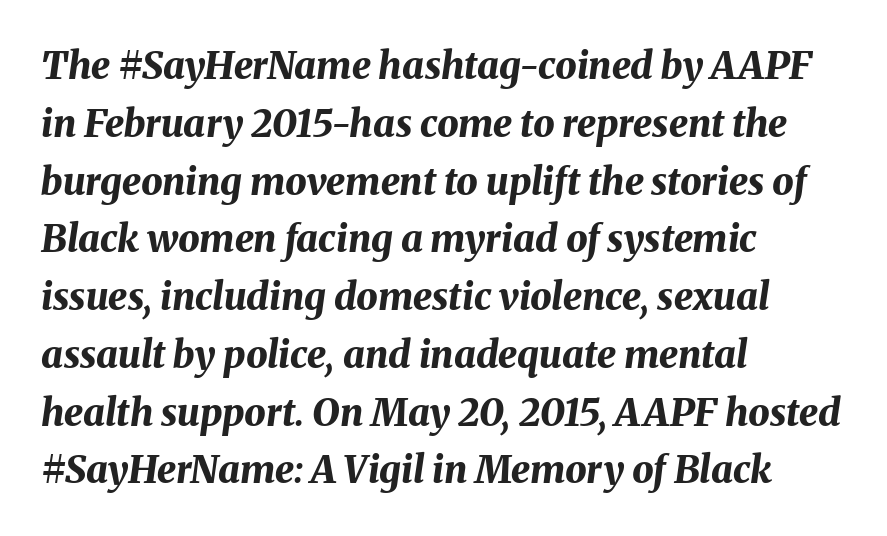
The image shows 38 px bold type, italic (leaning right); set left-aligned, normal line spacing (1.52x), normal letter spacing, not underlined; medium stroke contrast and a medium x-height.
